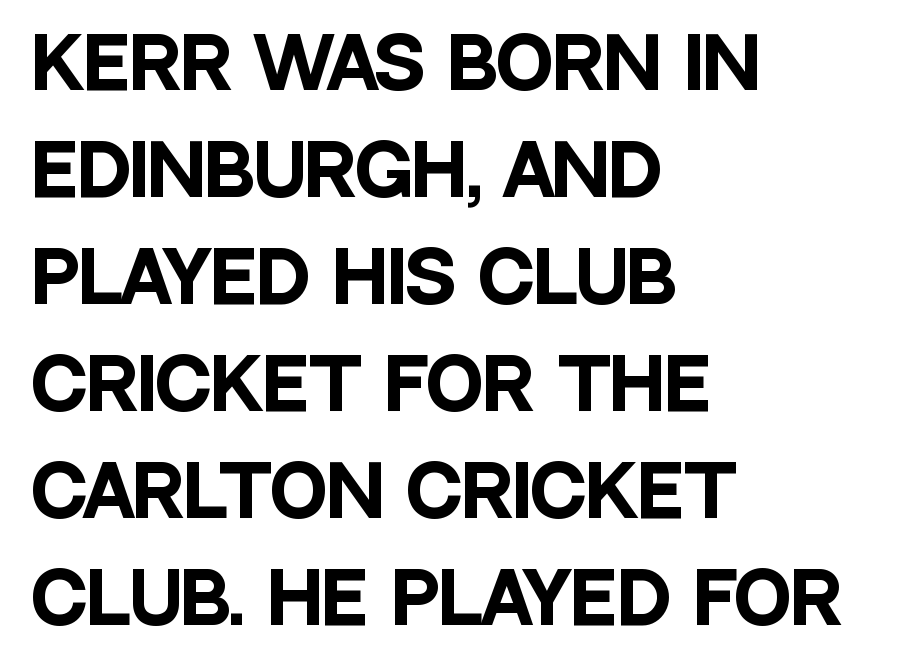
The strokes are fattened all the way to bold. The setting favours the left margin, as ordinary paragraphs usually do. The string is rendered with underlining switched off. Regarding serifs, this sample does without them. Posture: vertical.
